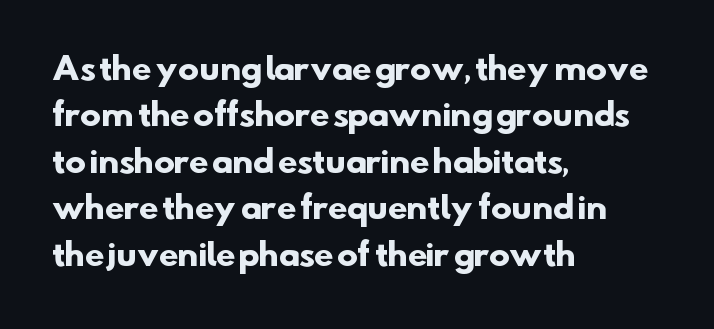
The image shows 31 px heavy sans-serif type; set left-aligned, normal line spacing (1.5x), normal letter spacing, not underlined; low stroke contrast and a small x-height.
